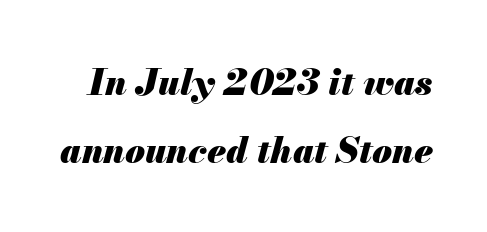
{"italic": "yes", "lean": "right", "slant_degrees": 13, "bold": "yes", "weight": "heavy", "width": "normal", "stroke_contrast": "medium", "x_height": "small", "monospaced": "no", "underline": "no", "line_spacing_ratio": 1.88, "letter_spacing": "normal", "letter_spacing_em": 0.0, "glyph_px": 36}
